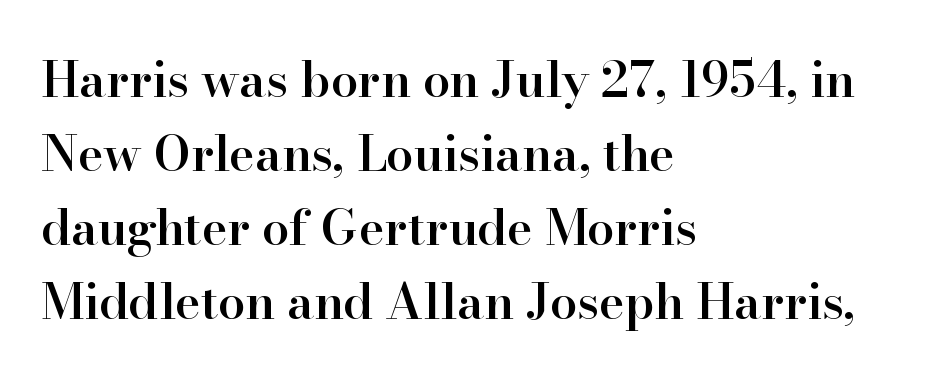
{"serif": "yes", "italic": "no", "bold": "semi", "weight": "semibold", "width": "normal", "stroke_contrast": "high", "x_height": "small", "monospaced": "no", "underline": "no", "align": "left", "line_spacing": "normal", "line_spacing_ratio": 1.51, "letter_spacing": "normal", "letter_spacing_em": 0.0, "glyph_px": 49}
